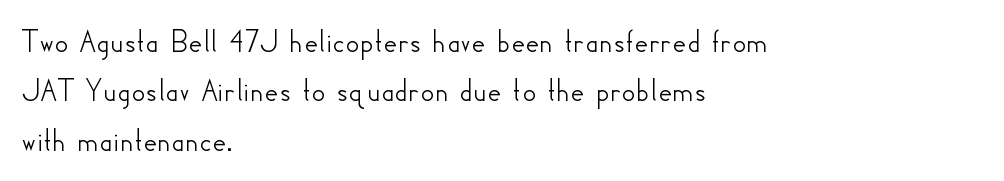
The image shows 34 px sans-serif type, upright; set left-aligned, normal line spacing (1.45x), normal letter spacing, not underlined; low stroke contrast and a small x-height.
